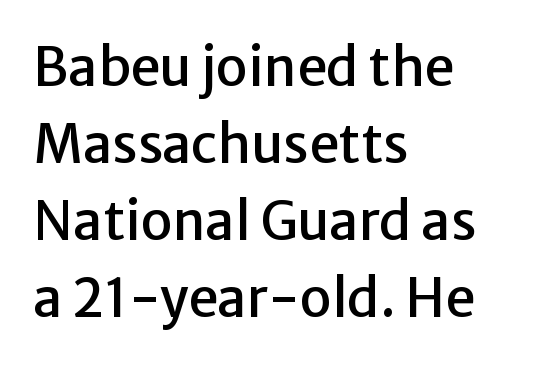
The image shows 53 px sans-serif type, upright; set left-aligned, normal line spacing (1.45x), normal letter spacing, not underlined; low stroke contrast and a medium x-height.
